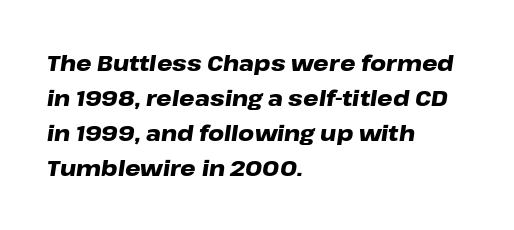
The image shows 22 px bold type, italic (leaning right); set left-aligned, normal line spacing (1.59x), normal letter spacing, not underlined.
